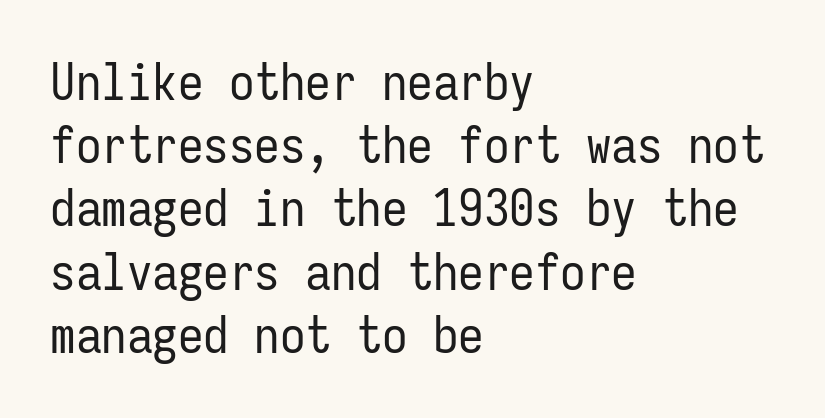
The image shows 51 px regular-weight, condensed sans-serif type, upright, monospaced; set left-aligned, line spacing 1.24x, normal letter spacing, not underlined; low stroke contrast and a medium x-height.
